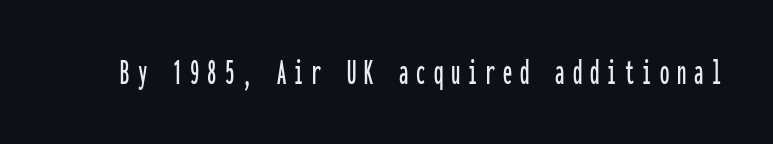
Q: Is the text italic (slanted)? A: No, it is upright.
Q: Is the typeface a serif or a sans-serif typeface? A: Sans-serif.
Q: Is the text underlined? A: No.
Q: Is the spacing between letters normal or unusually wide? A: Unusually wide.
Q: Width (condensed, normal, or wide)? A: Condensed.
Q: Stroke contrast? A: Low.
Q: x-height? A: Medium.
Q: Monospaced? A: Yes.
